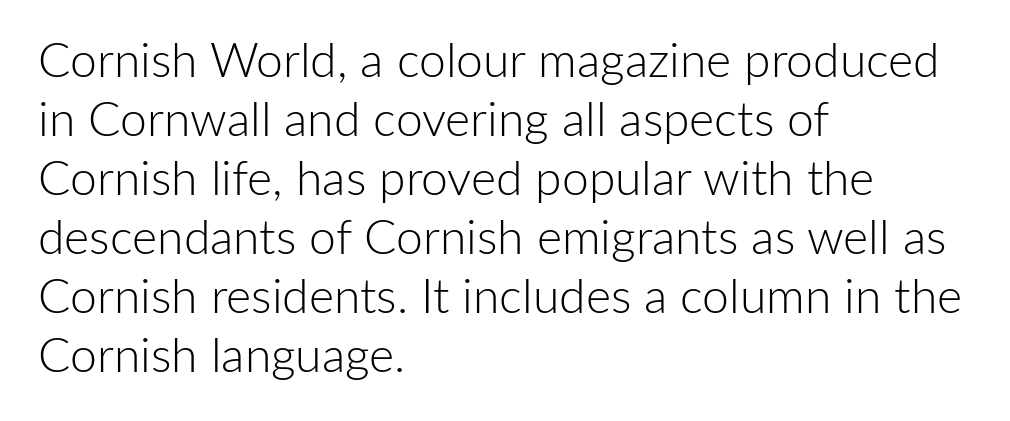
Q: Is the text bold? A: No.
Q: Is the text italic (slanted)? A: No, it is upright.
Q: Is the typeface a serif or a sans-serif typeface? A: Sans-serif.
Q: Is the text underlined? A: No.
Q: How is the paragraph aligned? A: Left-aligned.
Q: Is the spacing between letters normal or unusually wide? A: Normal.
Q: Width (condensed, normal, or wide)? A: Normal.
Q: Stroke contrast? A: Low.
Q: x-height? A: Medium.
Q: Monospaced? A: No.
